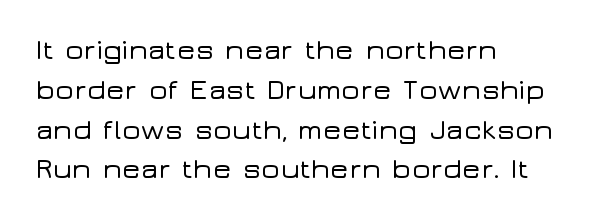
{"serif": "no", "italic": "no", "width": "wide", "stroke_contrast": "low", "x_height": "medium", "monospaced": "no", "underline": "no", "align": "left", "line_spacing": "normal", "line_spacing_ratio": 1.42, "letter_spacing": "normal", "letter_spacing_em": 0.0, "glyph_px": 28}
